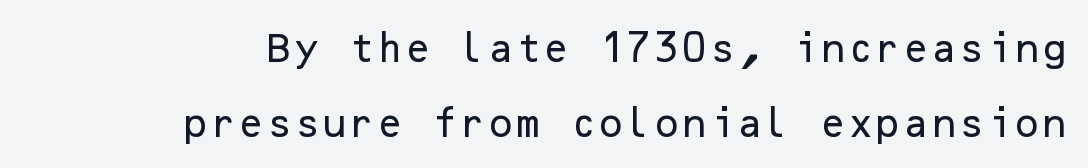
Q: Is the text italic (slanted)? A: No, it is upright.
Q: Is the typeface a serif or a sans-serif typeface? A: Sans-serif.
Q: Is the text underlined? A: No.
Q: How is the paragraph aligned? A: Right-aligned.
Q: Is the spacing between letters normal or unusually wide? A: Normal.
Q: Is the spacing between lines tight, normal or loose? A: Loose.
Q: Width (condensed, normal, or wide)? A: Normal.
Q: Stroke contrast? A: Low.
Q: x-height? A: Medium.
